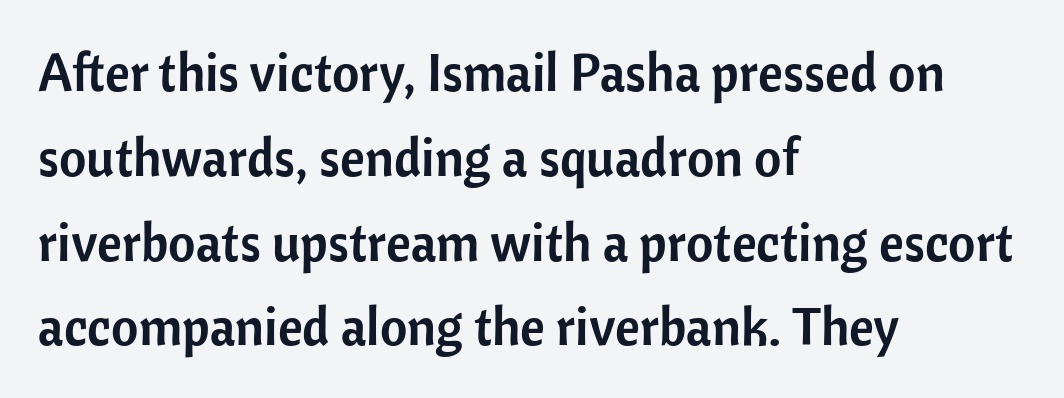
{"serif": "no", "italic": "no", "width": "normal", "stroke_contrast": "low", "x_height": "medium", "monospaced": "no", "underline": "no", "align": "left", "line_spacing": "normal", "line_spacing_ratio": 1.6, "letter_spacing": "normal", "letter_spacing_em": 0.0, "glyph_px": 53}
